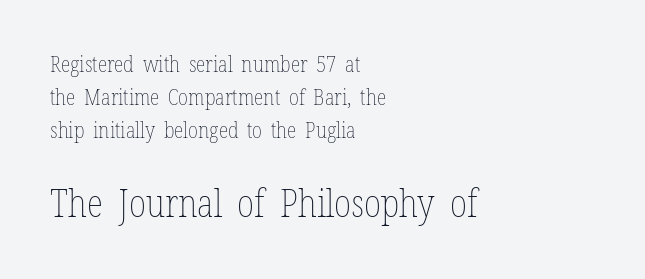
{"italic": "no", "bold": "no", "weight": "thin", "width": "condensed", "stroke_contrast": "low", "x_height": "medium", "monospaced": "no", "underline": "no", "align": "left", "line_spacing": "normal", "line_spacing_ratio": 1.49, "letter_spacing": "normal", "letter_spacing_em": 0.0, "larger_block": "second", "size_ratio": 1.73, "glyph_px": 38}
